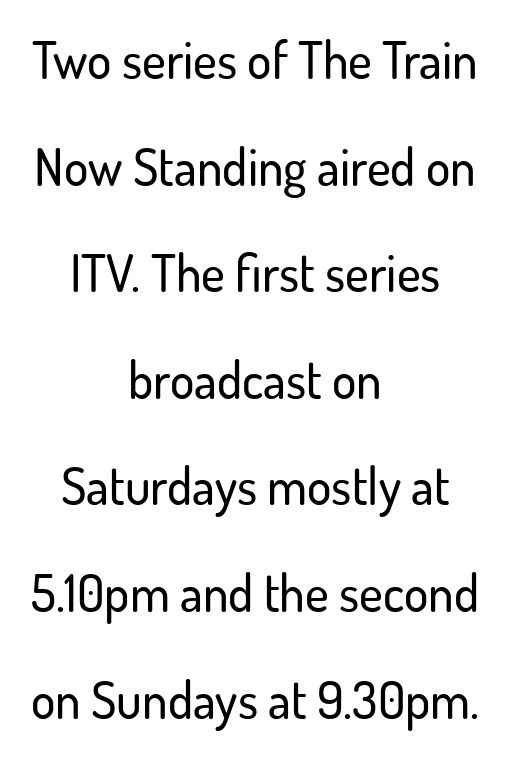
{"serif": "no", "italic": "no", "width": "normal", "stroke_contrast": "low", "x_height": "small", "monospaced": "no", "underline": "no", "align": "center", "line_spacing": "loose", "line_spacing_ratio": 2.09, "letter_spacing": "normal", "letter_spacing_em": 0.0, "glyph_px": 51}
